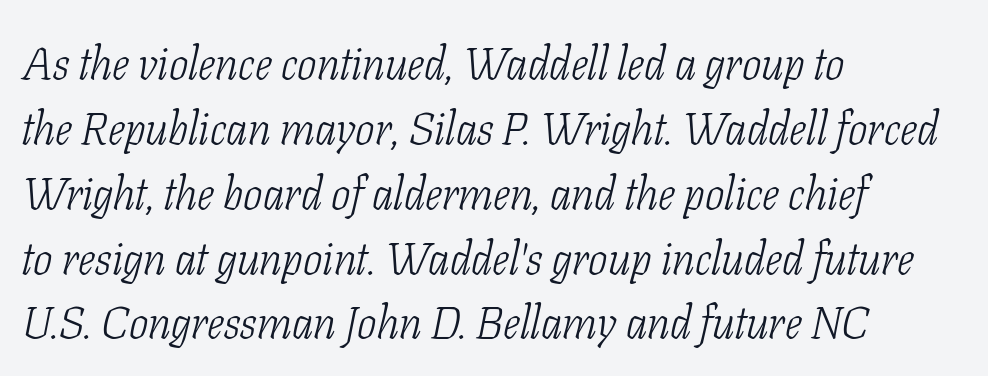
Spacing verdict: proportional, widths tailored to each character. These lines keep a tight, regular rhythm from letter to letter. Is the block centered? No — it sits flush against the left margin. The cut favours lightness, reaching ordinary text weight at its darkest.
